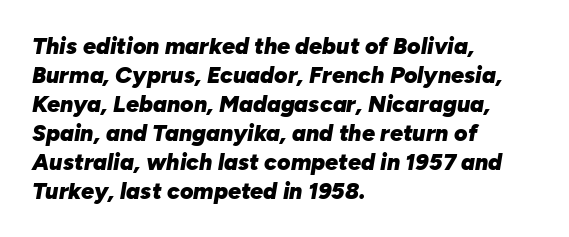
Q: Is the text bold? A: Yes.
Q: Is the text italic (slanted)? A: Yes, it leans right by about 10 degrees.
Q: Is the text underlined? A: No.
Q: How is the paragraph aligned? A: Left-aligned.
Q: Is the spacing between letters normal or unusually wide? A: Normal.
Q: Is the spacing between lines tight, normal or loose? A: Normal.
